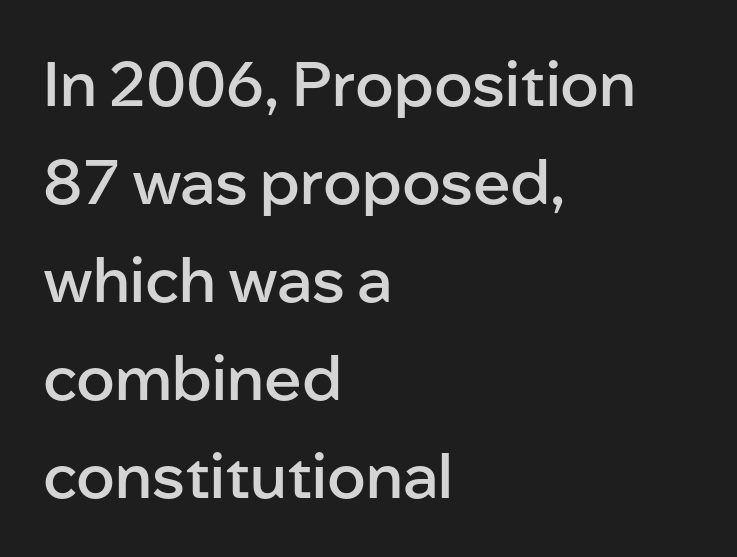
The image shows 62 px semibold sans-serif type, upright; set left-aligned, normal line spacing (1.58x), normal letter spacing, not underlined; low stroke contrast and a medium x-height.
